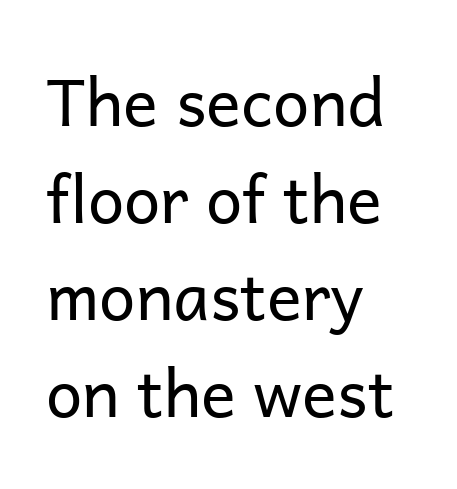
Any mark beneath the type? The region is blank. Compared with typical body copy, the letter spacing here is the same. The face used here is a sans, in the tradition of grotesques and geometrics. A typesetter would mark this as roman, not italic. Vertical stems look standard width or narrower in stroke. You could not count columns in this text — the font is proportionally spaced.
